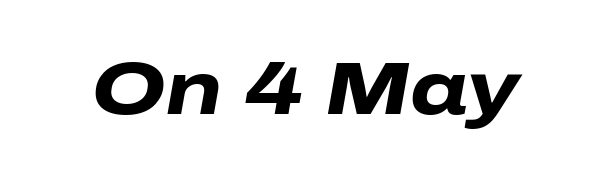
Is this a fixed-width face? No — the glyphs have proportional, varying widths. This sample uses plain, unmodified letter spacing. The face used here has a pronounced slope to its letters. The space beneath each line is pristine and unruled. This is heavy type, rendered in bold.
